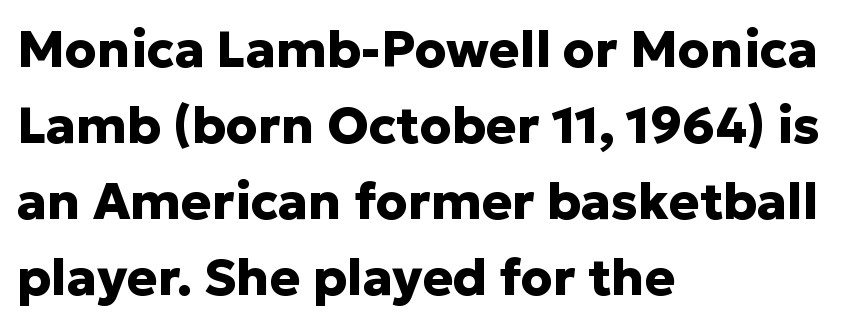
The image shows 51 px heavy sans-serif type, upright; set left-aligned, normal line spacing (1.49x), normal letter spacing, not underlined; low stroke contrast and a medium x-height.
